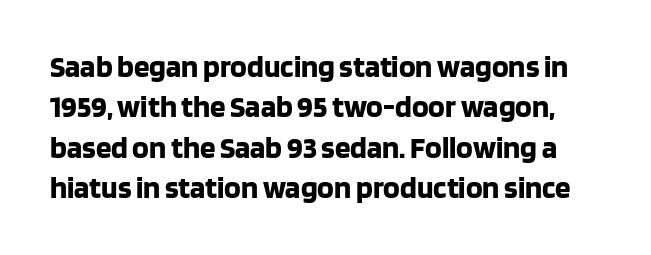
{"serif": "no", "italic": "no", "bold": "yes", "weight": "bold", "width": "normal", "stroke_contrast": "low", "x_height": "large", "monospaced": "no", "underline": "no", "line_spacing": "normal", "line_spacing_ratio": 1.3, "letter_spacing": "normal", "letter_spacing_em": 0.0, "glyph_px": 31}
